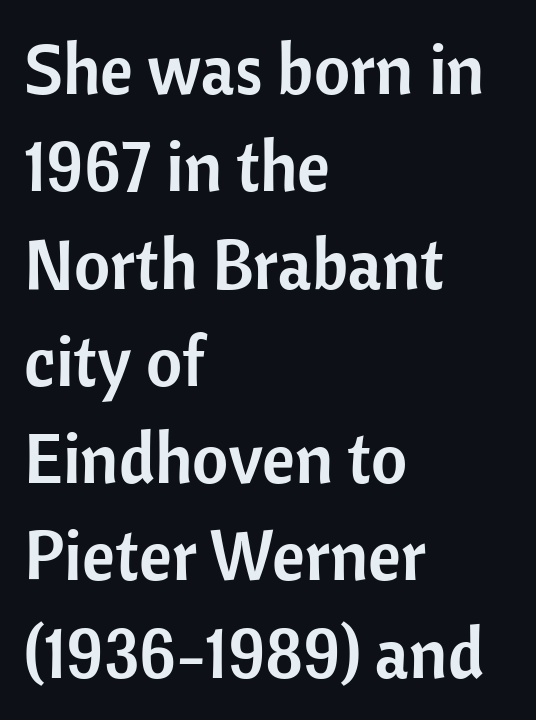
The image shows 70 px sans-serif type, upright; set left-aligned, normal line spacing (1.39x), normal letter spacing, not underlined; low stroke contrast and a medium x-height.
